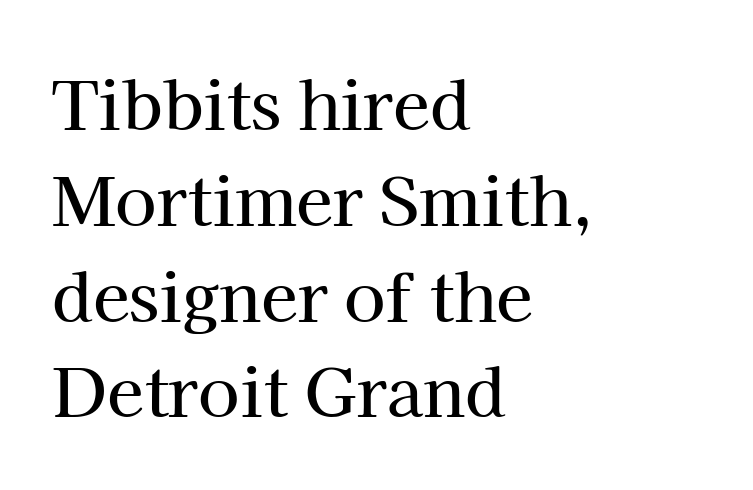
Q: Is the text italic (slanted)? A: No, it is upright.
Q: Is the typeface a serif or a sans-serif typeface? A: Serif.
Q: Is the text underlined? A: No.
Q: How is the paragraph aligned? A: Left-aligned.
Q: Is the spacing between letters normal or unusually wide? A: Normal.
Q: Is the spacing between lines tight, normal or loose? A: Normal.
Q: Width (condensed, normal, or wide)? A: Normal.
Q: Stroke contrast? A: High.
Q: x-height? A: Medium.
Q: Monospaced? A: No.
